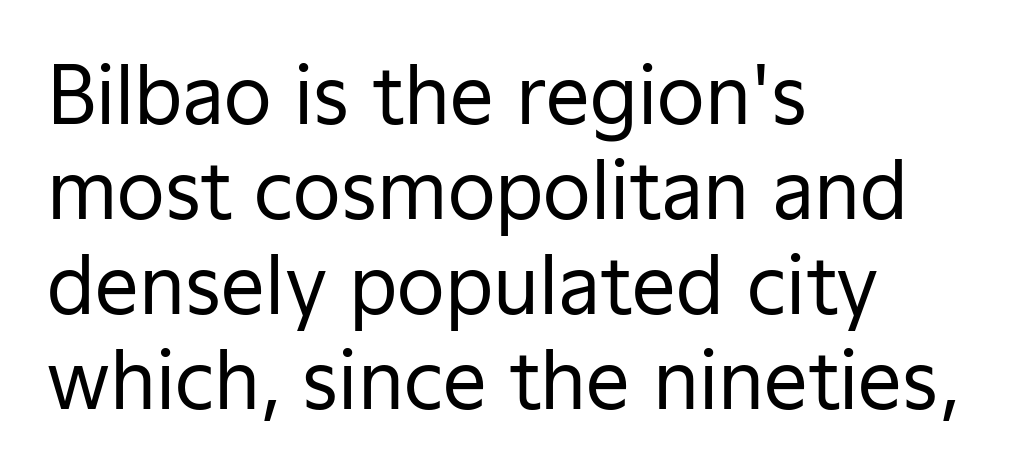
The image shows 78 px regular-weight sans-serif type, upright; set left-aligned, line spacing 1.22x, normal letter spacing, not underlined; low stroke contrast and a medium x-height.
